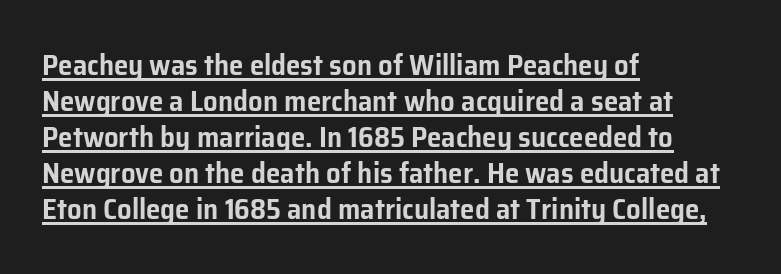
The image shows 29 px sans-serif type, upright; set left-aligned, line spacing 1.24x, normal letter spacing, underlined; low stroke contrast and a medium x-height.
